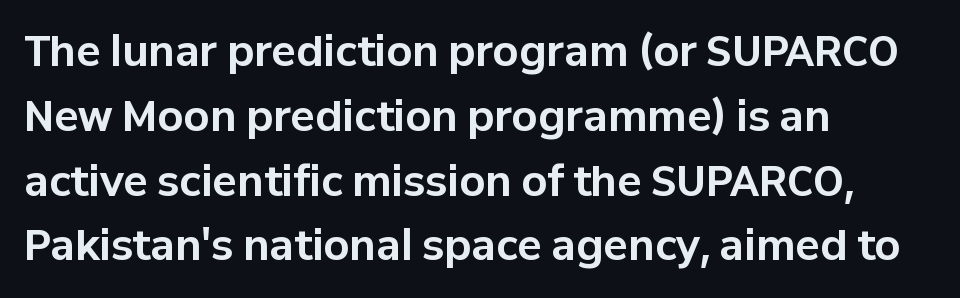
Q: Is the text bold? A: Yes.
Q: Is the text italic (slanted)? A: No, it is upright.
Q: Is the typeface a serif or a sans-serif typeface? A: Sans-serif.
Q: Is the text underlined? A: No.
Q: How is the paragraph aligned? A: Left-aligned.
Q: Is the spacing between letters normal or unusually wide? A: Normal.
Q: Is the spacing between lines tight, normal or loose? A: Normal.
Q: Width (condensed, normal, or wide)? A: Normal.
Q: Stroke contrast? A: Low.
Q: x-height? A: Medium.
Q: Monospaced? A: No.
